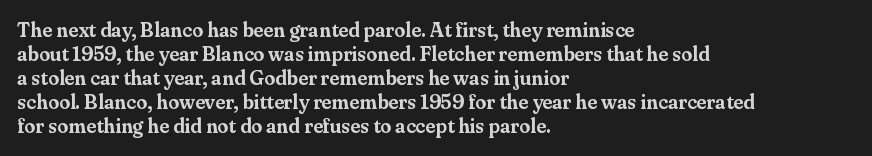
{"italic": "no", "underline": "no", "align": "left", "line_spacing_ratio": 1.2, "letter_spacing": "normal", "letter_spacing_em": 0.0, "glyph_px": 20}
